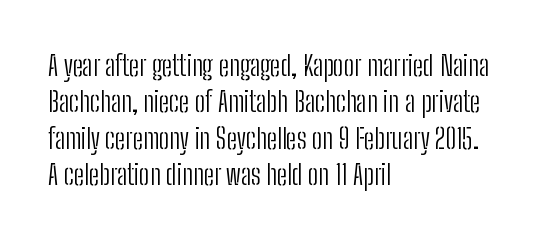
The image shows 28 px light, condensed sans-serif type, upright; set left-aligned, normal line spacing (1.3x), normal letter spacing, not underlined; low stroke contrast and a medium x-height.
